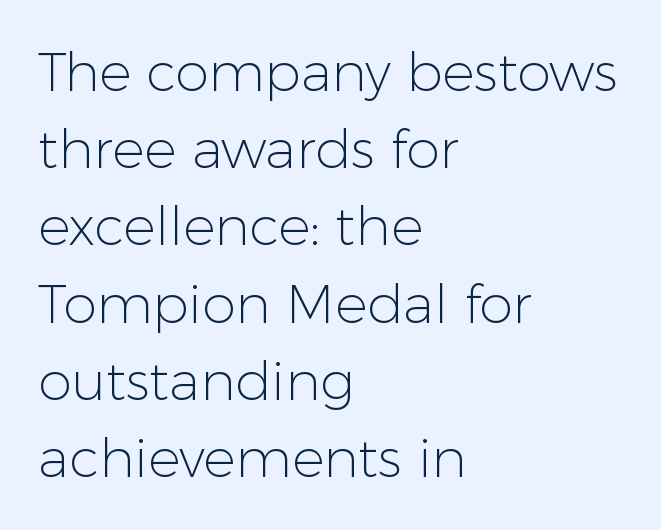
The cut favours lightness, reaching ordinary text weight at its darkest. Each letter's strokes conclude bluntly, with no projecting serifs. No extra tracking has been applied to these lines. Varying glyph widths throughout — classic text-font behaviour. These lines stack with their left ends in a neat column. Is there much room between lines? A standard amount, neither cramped nor airy.
